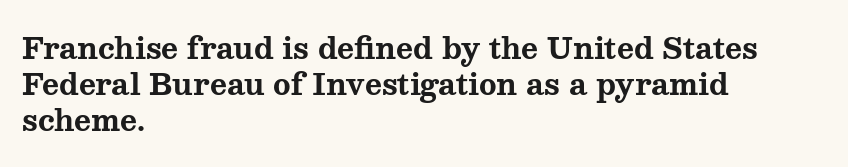
Q: Is the text bold? A: Yes.
Q: Is the text italic (slanted)? A: No, it is upright.
Q: Is the typeface a serif or a sans-serif typeface? A: Serif.
Q: Is the text underlined? A: No.
Q: How is the paragraph aligned? A: Left-aligned.
Q: Is the spacing between letters normal or unusually wide? A: Normal.
Q: Is the spacing between lines tight, normal or loose? A: Normal.
Q: Width (condensed, normal, or wide)? A: Wide.
Q: Stroke contrast? A: Medium.
Q: x-height? A: Medium.
Q: Monospaced? A: No.
